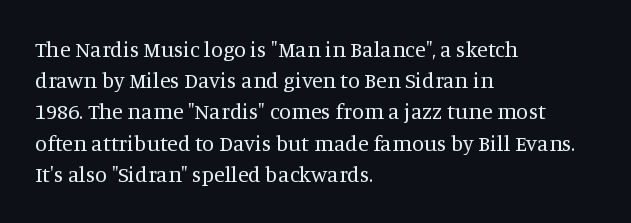
{"italic": "no", "bold": "no", "underline": "no", "align": "left", "line_spacing": "normal", "line_spacing_ratio": 1.42, "letter_spacing": "normal", "letter_spacing_em": 0.0, "glyph_px": 22}
